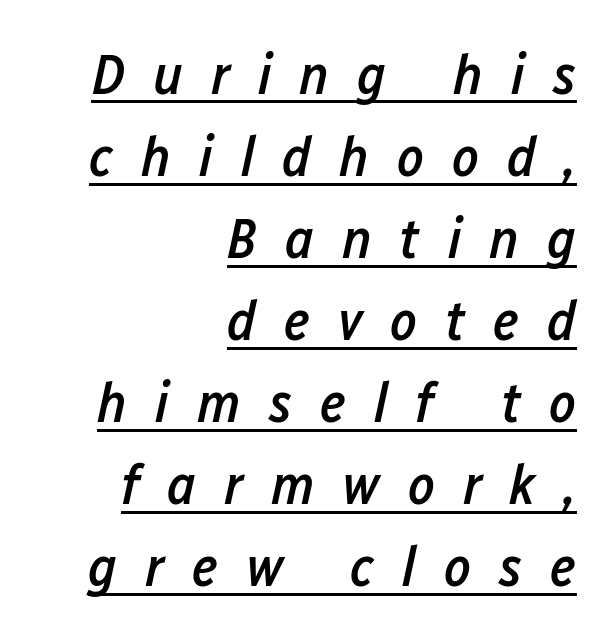
{"italic": "yes", "lean": "right", "slant_degrees": 12, "bold": "semi", "weight": "semibold", "width": "condensed", "stroke_contrast": "low", "x_height": "medium", "monospaced": "no", "underline": "yes", "align": "right", "line_spacing": "normal", "line_spacing_ratio": 1.44, "letter_spacing": "wide", "letter_spacing_em": 0.49, "glyph_px": 57}
